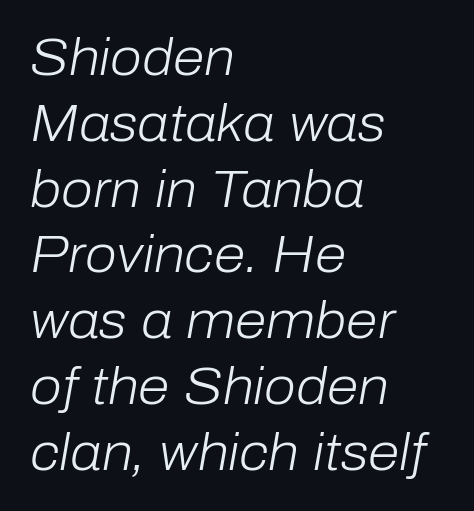
The image shows 51 px light type, italic (leaning right); set left-aligned, normal line spacing (1.29x), normal letter spacing, not underlined; low stroke contrast and a medium x-height.
